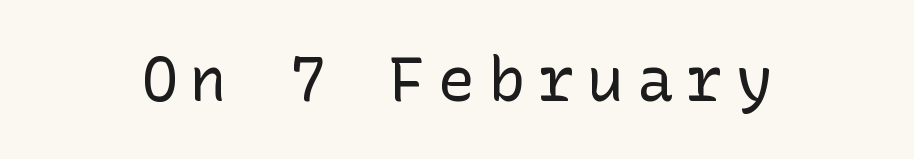
The image shows 62 px regular-weight sans-serif type, upright; set unusually wide letter spacing (+0.2 em), not underlined; low stroke contrast and a medium x-height.
